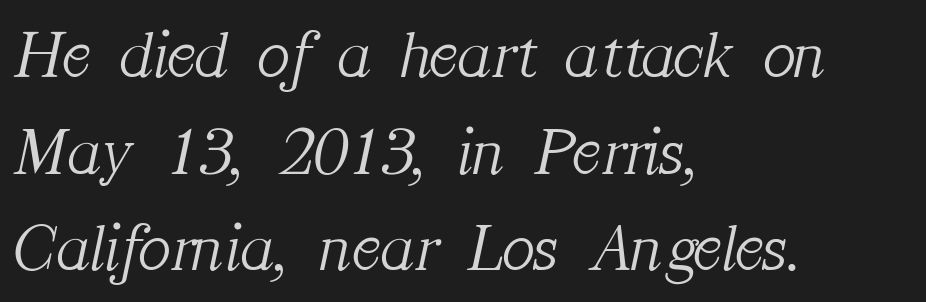
Q: Is the text bold? A: No.
Q: Is the text italic (slanted)? A: Yes, it leans right by about 12 degrees.
Q: Is the typeface a serif or a sans-serif typeface? A: Serif.
Q: Is the text underlined? A: No.
Q: How is the paragraph aligned? A: Left-aligned.
Q: Is the spacing between letters normal or unusually wide? A: Normal.
Q: Is the spacing between lines tight, normal or loose? A: Normal.
Q: Width (condensed, normal, or wide)? A: Normal.
Q: Stroke contrast? A: Medium.
Q: x-height? A: Medium.
Q: Monospaced? A: No.
